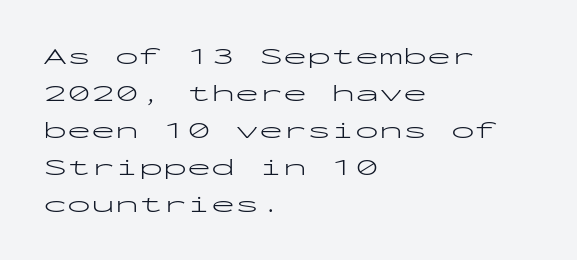
The image shows 24 px text type, upright; set left-aligned, normal line spacing (1.54x), normal letter spacing, not underlined.
